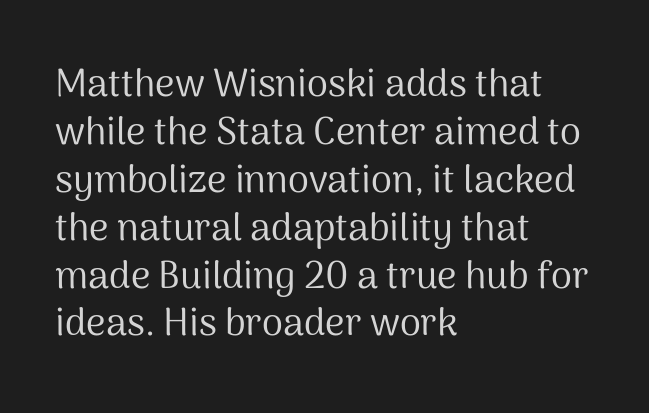
The image shows 38 px regular-weight sans-serif type, upright; set left-aligned, normal line spacing (1.26x), normal letter spacing, not underlined; medium stroke contrast and a medium x-height.
